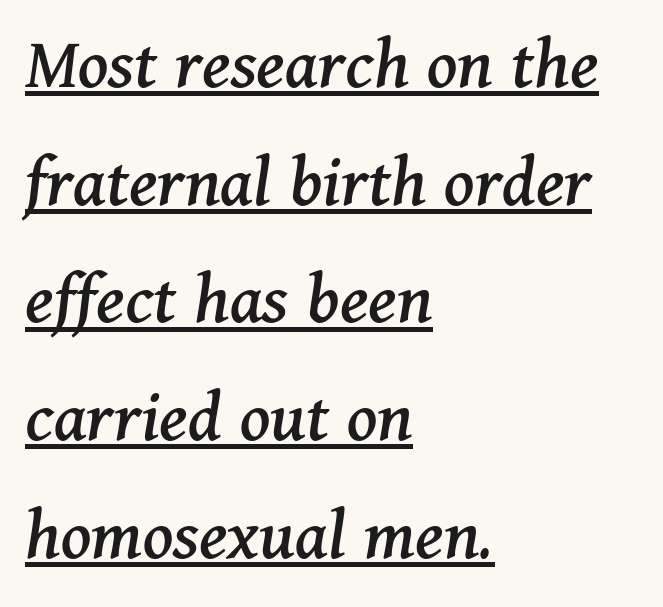
{"serif": "yes", "italic": "yes", "lean": "right", "slant_degrees": 11, "width": "normal", "stroke_contrast": "medium", "x_height": "medium", "monospaced": "no", "underline": "yes", "align": "left", "line_spacing": "normal", "line_spacing_ratio": 1.57, "letter_spacing": "normal", "letter_spacing_em": 0.0, "glyph_px": 75}
